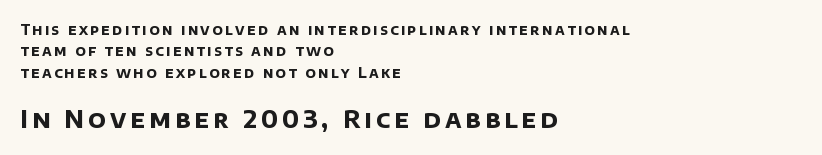
{"bold": "yes", "underline": "no", "align": "left", "line_spacing": "normal", "line_spacing_ratio": 1.53, "larger_block": "second", "size_ratio": 1.71, "glyph_px": 24}
